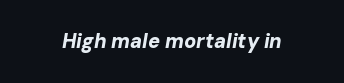
Nobody touched the tracking dial on this one. Bare-footed words on every line. The lettering tilts uniformly, giving the passage an italic look. These lines carry a lot of weight — the face is fully bold.
